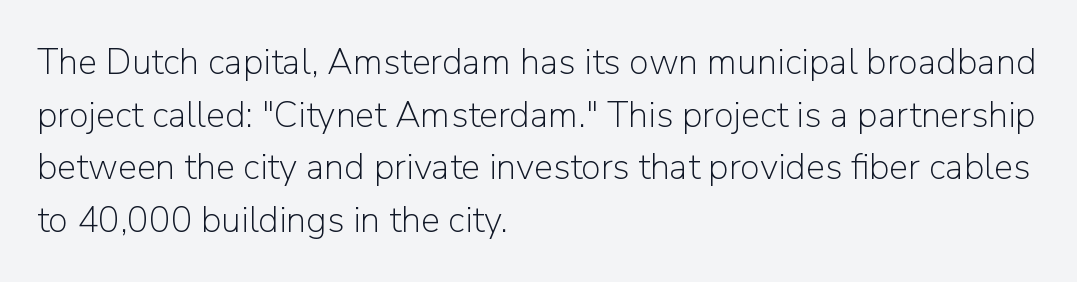
Nope, not italic — everything's standing straight. Spacing between characters is what you'd get straight out of the box. Spacing verdict: proportional, widths tailored to each character. Rows of type keep a routine distance in the vertical direction.
